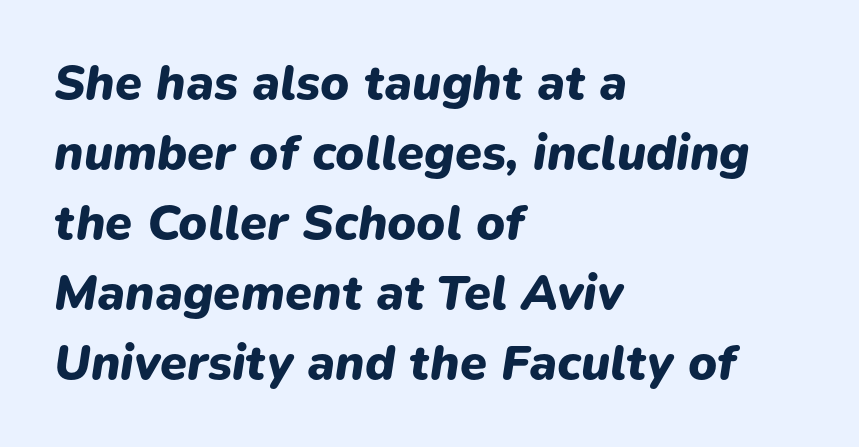
{"italic": "yes", "lean": "right", "slant_degrees": 9, "bold": "yes", "weight": "heavy", "width": "normal", "stroke_contrast": "low", "x_height": "medium", "monospaced": "no", "underline": "no", "align": "left", "line_spacing": "normal", "line_spacing_ratio": 1.43, "letter_spacing": "normal", "letter_spacing_em": 0.0, "glyph_px": 49}
